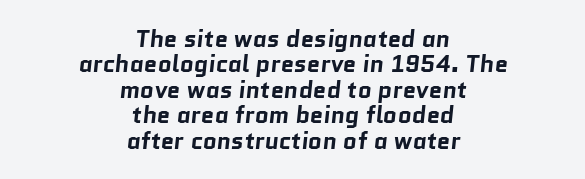
The zone under the glyphs is completely vacant. Thick stems and heavy bowls — unmistakably bold. Closely set lines give the paragraph a compact silhouette. Typeset on center — no edge is straight. You could call the tracking neutral — neither tight nor loose.
